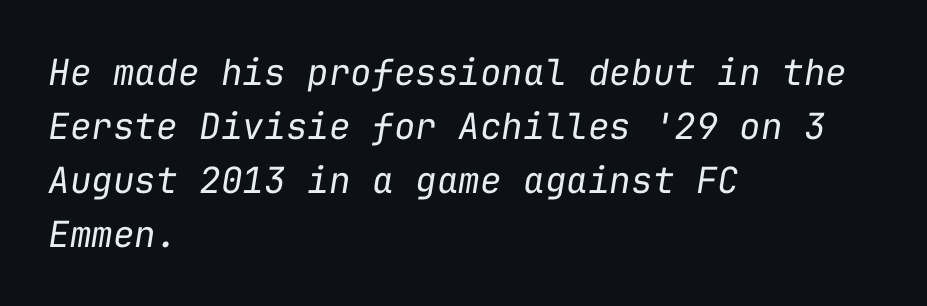
{"italic": "yes", "lean": "right", "slant_degrees": 9, "bold": "no", "weight": "regular", "width": "normal", "stroke_contrast": "low", "x_height": "medium", "monospaced": "yes", "underline": "no", "align": "left", "line_spacing": "normal", "line_spacing_ratio": 1.5, "letter_spacing": "normal", "letter_spacing_em": 0.0, "glyph_px": 36}
